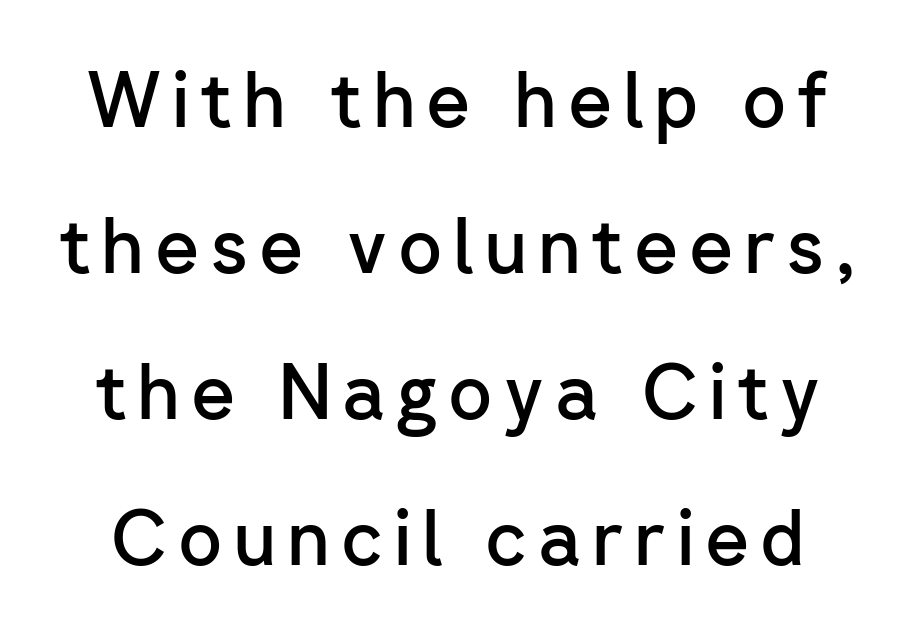
The typography opts for an upright posture over an oblique one. The passage shown is semibold, sitting just below true bold. In terms of letterform style, serifs are entirely absent. The vertical gap from one line to the next is large. Only glyphs here, with clear space below each row. Think of a printed novel: that variable character pitch is what you see here.
